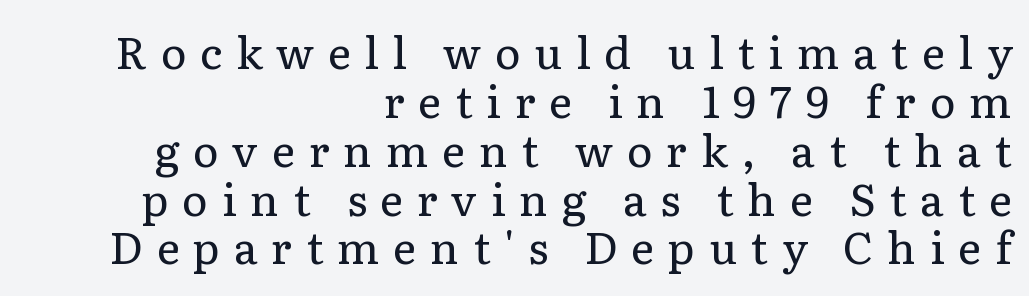
The image shows 44 px regular-weight serif type, upright; set right-aligned, tight line spacing (1.11x), unusually wide letter spacing (+0.31 em), not underlined; low stroke contrast and a medium x-height.
